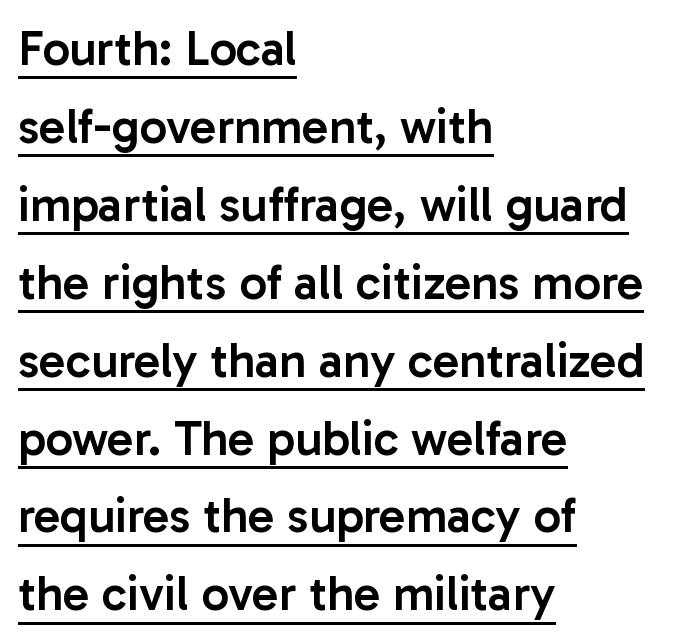
Q: Is the text bold? A: Semi-bold.
Q: Is the text italic (slanted)? A: No, it is upright.
Q: Is the typeface a serif or a sans-serif typeface? A: Sans-serif.
Q: Is the text underlined? A: Yes.
Q: How is the paragraph aligned? A: Left-aligned.
Q: Is the spacing between letters normal or unusually wide? A: Normal.
Q: Is the spacing between lines tight, normal or loose? A: Normal.
Q: Width (condensed, normal, or wide)? A: Normal.
Q: Stroke contrast? A: Low.
Q: x-height? A: Medium.
Q: Monospaced? A: No.
